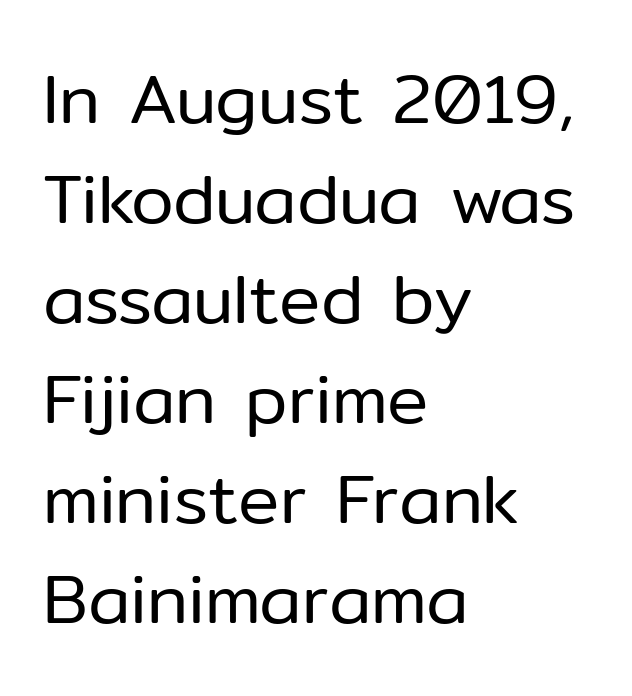
{"serif": "no", "italic": "no", "bold": "no", "weight": "regular", "width": "normal", "stroke_contrast": "low", "x_height": "medium", "monospaced": "no", "underline": "no", "align": "left", "line_spacing": "normal", "line_spacing_ratio": 1.45, "letter_spacing": "normal", "letter_spacing_em": 0.0, "glyph_px": 69}
